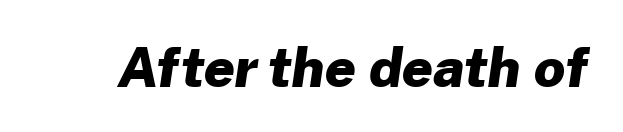
The image shows 54 px heavy sans-serif type; set normal letter spacing, not underlined; low stroke contrast and a medium x-height.
